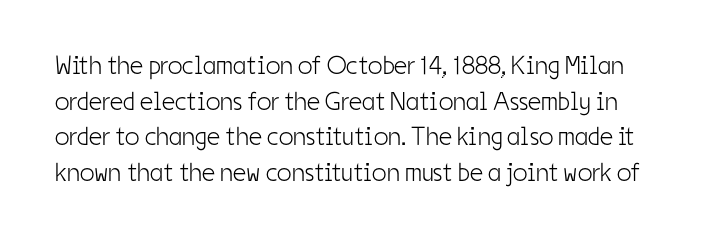
{"italic": "no", "bold": "no", "underline": "no", "line_spacing": "normal", "line_spacing_ratio": 1.37, "letter_spacing": "normal", "letter_spacing_em": 0.0, "glyph_px": 26}
